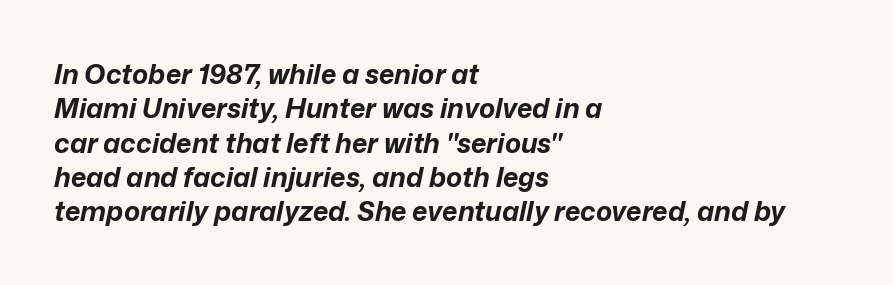
Alignment: flush left. The zone under the glyphs is completely vacant. Is the type slanted? Yes — the strokes lean at a clear angle. Horizontal bands of white between lines are of average thickness. Tracking value appears to be zero — textbook default spacing.
